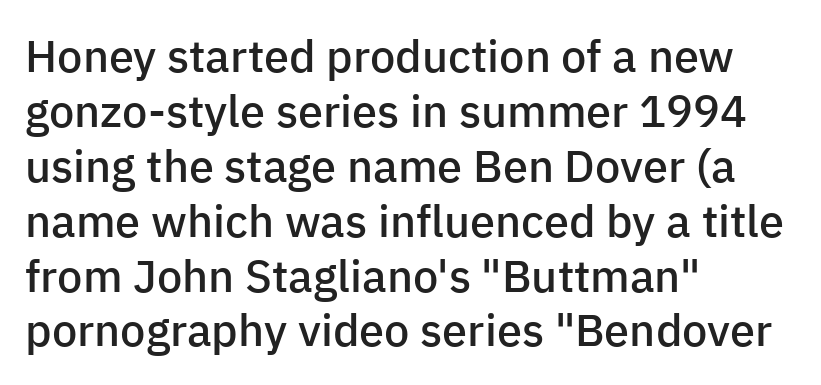
The lines in this sample share a left origin and differ only in where they stop. Letterform terminals end flat and unadorned throughout the passage. Every character sits straight up, as roman type does. These words are printed semibold, heavier than regular yet not bold. Check under the words: just untouched page.
